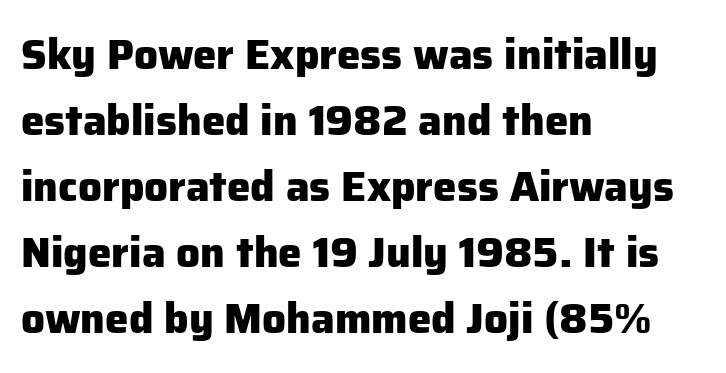
The sample has been set heavy, in full bold. The lettering stays uniformly vertical, giving the passage a roman look. Nope, no serifs anywhere on these letters. You could call the tracking neutral — neither tight nor loose. Each line starts at the same left margin while the right side varies. Is this a fixed-width face? No — the glyphs have proportional, varying widths.
